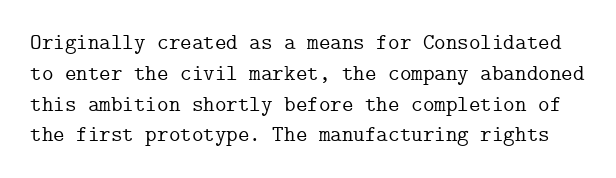
{"italic": "no", "underline": "no", "line_spacing": "normal", "line_spacing_ratio": 1.4, "letter_spacing": "normal", "letter_spacing_em": 0.0, "glyph_px": 22}
